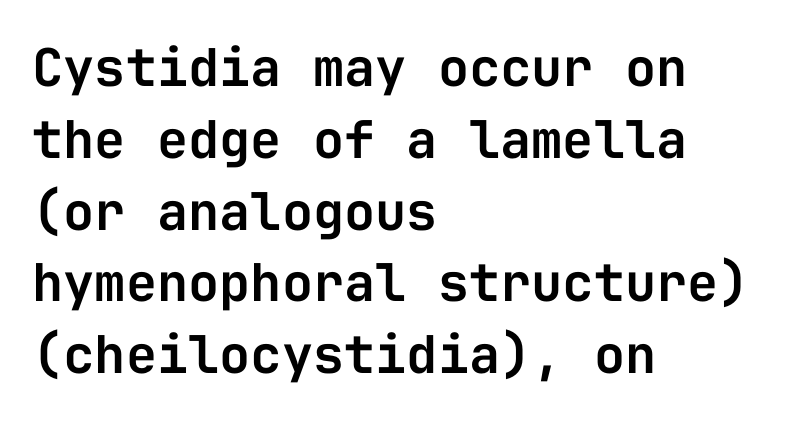
Bare-footed words on every line. This rendering leaves character spacing at its baseline value. The type family on display is of the sans-serif kind. Italic? Not at all — the glyphs are vertical. In CSS terms this would be text-align: left.
